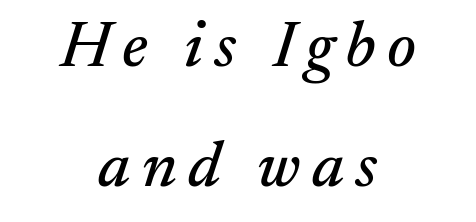
The image shows 66 px serif type, italic (leaning right); set centered, line spacing 1.82x, not underlined; medium stroke contrast and a small x-height.
